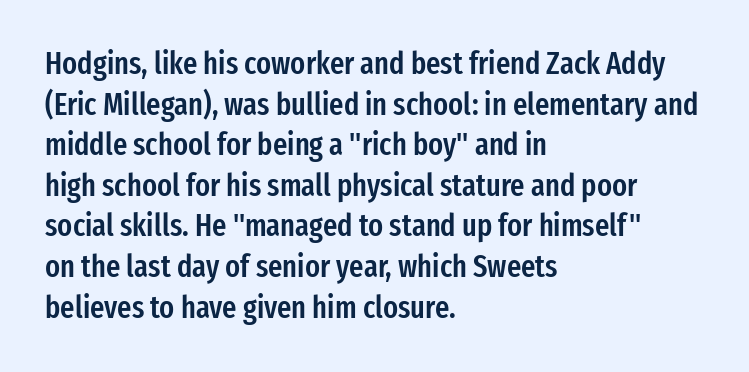
This sample uses plain, unmodified letter spacing. Rows of type keep a routine distance in the vertical direction. The face used here is proportionally spaced, like ordinary book or web type. Visually the block forms a straight wall on the left and a jagged coastline on the right.
